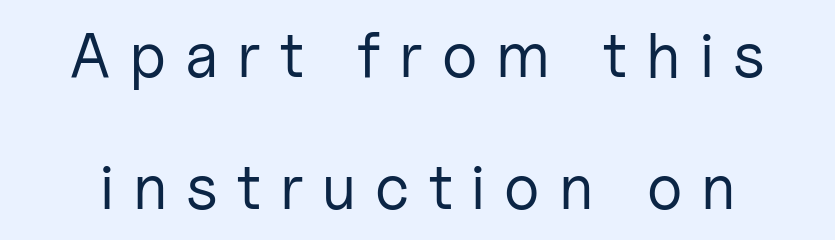
The image shows 63 px regular-weight sans-serif type, upright; set loose line spacing (2.09x), unusually wide letter spacing (+0.3 em), not underlined; low stroke contrast and a medium x-height.
